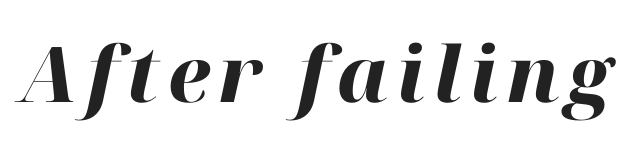
The image shows 77 px heavy type, italic (leaning right); set not underlined; high stroke contrast and a medium x-height.
